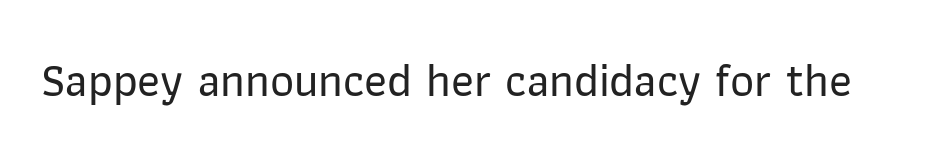
Each letter keeps its own natural width here, so spacing adapts to shape. A typesetter would label this face a sans. Bare-footed words on every line. The passage shown has conventional tracking throughout.
